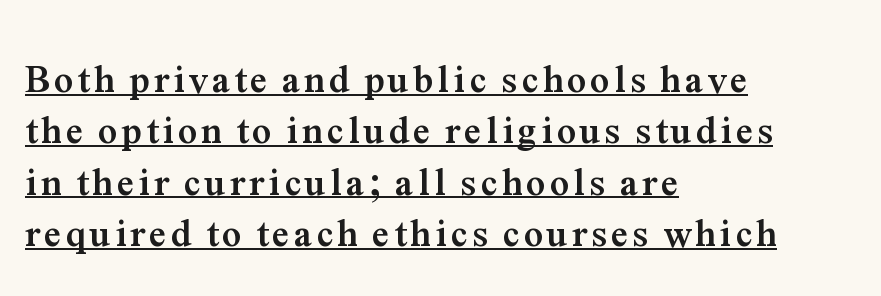
{"serif": "yes", "italic": "no", "bold": "yes", "weight": "semibold", "width": "normal", "stroke_contrast": "medium", "x_height": "medium", "monospaced": "no", "underline": "yes", "align": "left", "line_spacing": "normal", "line_spacing_ratio": 1.35, "glyph_px": 38}
